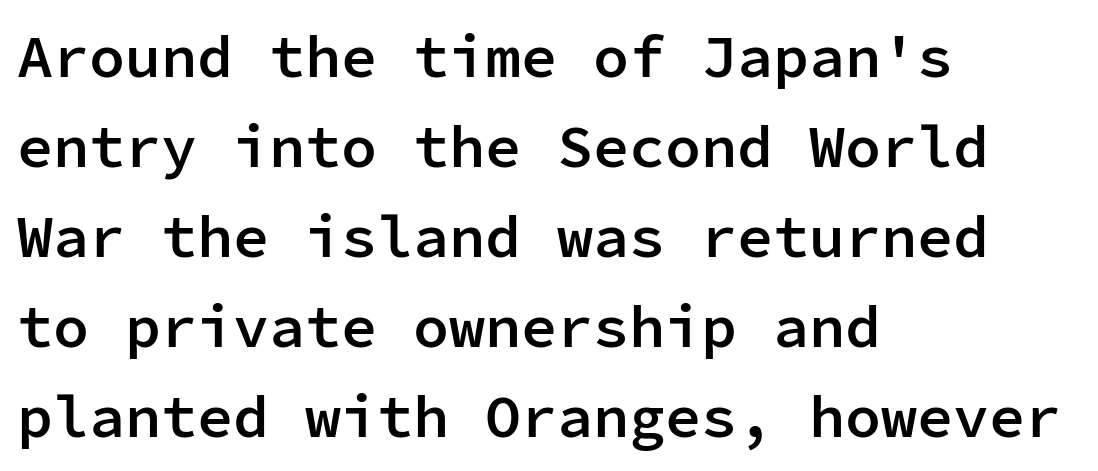
Fixed-width glyphs throughout — classic coding-font behaviour. The designer went with a sans here, leaving each stem footless. Type without underlining. In CSS terms this would be text-align: left. The designer left line spacing at the default.
